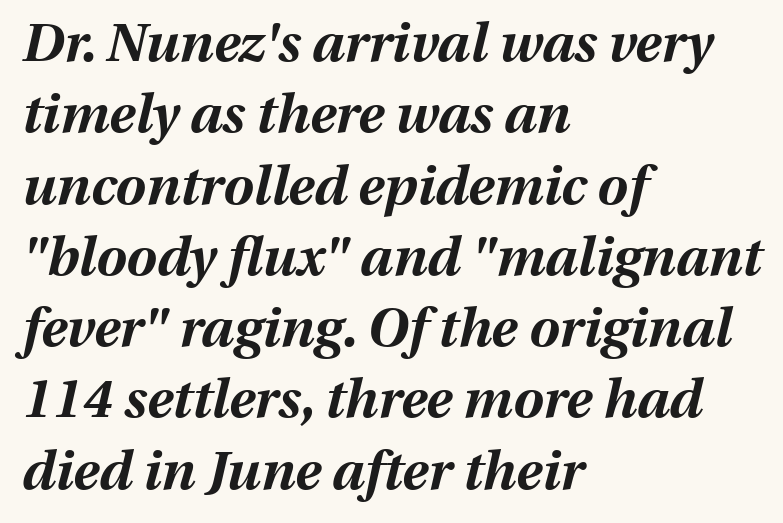
{"italic": "yes", "lean": "right", "slant_degrees": 13, "bold": "yes", "weight": "bold", "width": "normal", "stroke_contrast": "medium", "x_height": "medium", "monospaced": "no", "underline": "no", "align": "left", "line_spacing": "normal", "line_spacing_ratio": 1.32, "letter_spacing": "normal", "letter_spacing_em": 0.0, "glyph_px": 54}
